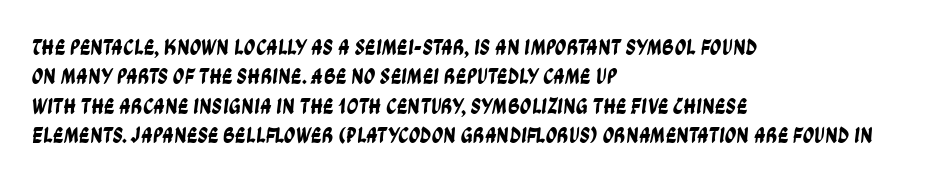
The baseline area is clear. In CSS terms this would be text-align: left. In terms of letterspacing, this is plain default setting. Interline gaps are of average width in this sample.
